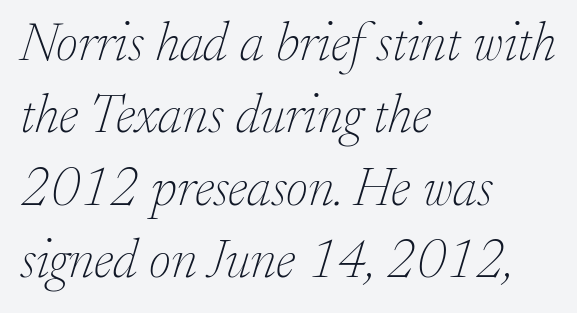
{"serif": "yes", "italic": "yes", "lean": "right", "slant_degrees": 17, "bold": "no", "weight": "thin", "width": "normal", "stroke_contrast": "low", "x_height": "small", "monospaced": "no", "underline": "no", "align": "left", "line_spacing": "normal", "line_spacing_ratio": 1.34, "letter_spacing": "normal", "letter_spacing_em": 0.0, "glyph_px": 54}
